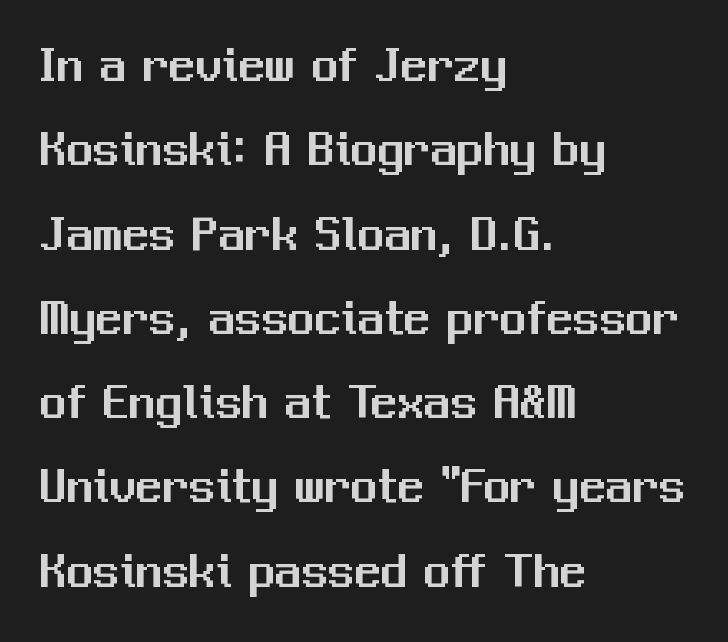
{"serif": "no", "italic": "no", "width": "normal", "stroke_contrast": "medium", "x_height": "medium", "monospaced": "no", "underline": "no", "align": "left", "line_spacing": "normal", "line_spacing_ratio": 1.59, "letter_spacing": "normal", "letter_spacing_em": 0.0, "glyph_px": 53}
